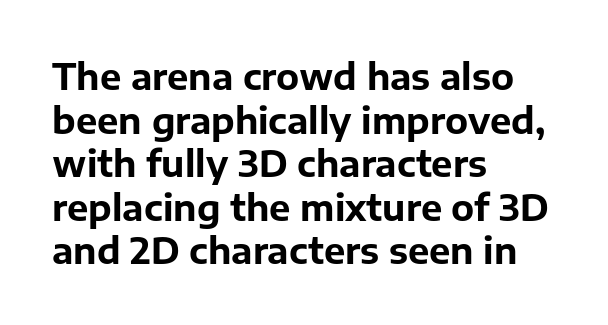
The image shows 36 px bold sans-serif type, upright; set left-aligned, line spacing 1.21x, normal letter spacing, not underlined; low stroke contrast and a medium x-height.
